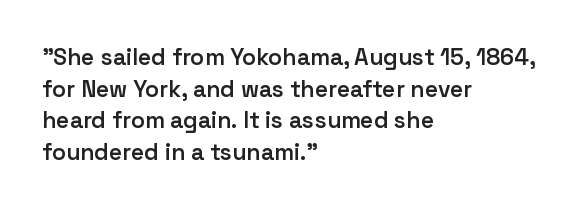
Q: Is the text bold? A: Semi-bold.
Q: Is the text italic (slanted)? A: No, it is upright.
Q: Is the text underlined? A: No.
Q: How is the paragraph aligned? A: Left-aligned.
Q: Is the spacing between letters normal or unusually wide? A: Normal.
Q: Is the spacing between lines tight, normal or loose? A: Normal.
